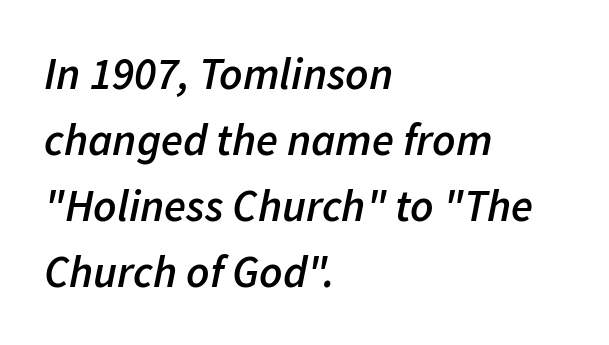
Q: Is the text bold? A: Semi-bold.
Q: Is the text italic (slanted)? A: Yes, it leans right by about 11 degrees.
Q: Is the text underlined? A: No.
Q: How is the paragraph aligned? A: Left-aligned.
Q: Is the spacing between letters normal or unusually wide? A: Normal.
Q: Is the spacing between lines tight, normal or loose? A: Normal.
Q: Width (condensed, normal, or wide)? A: Normal.
Q: Stroke contrast? A: Low.
Q: x-height? A: Medium.
Q: Monospaced? A: No.
